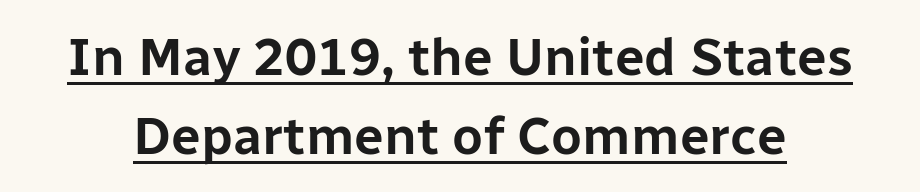
Beneath each row of characters lies a ruled line. This sample has the flowing, uneven cadence of proportional lettering. This sample uses a sans-serif face. The passage shown has conventional tracking throughout. No italicization has been applied; the sample stays upright.
